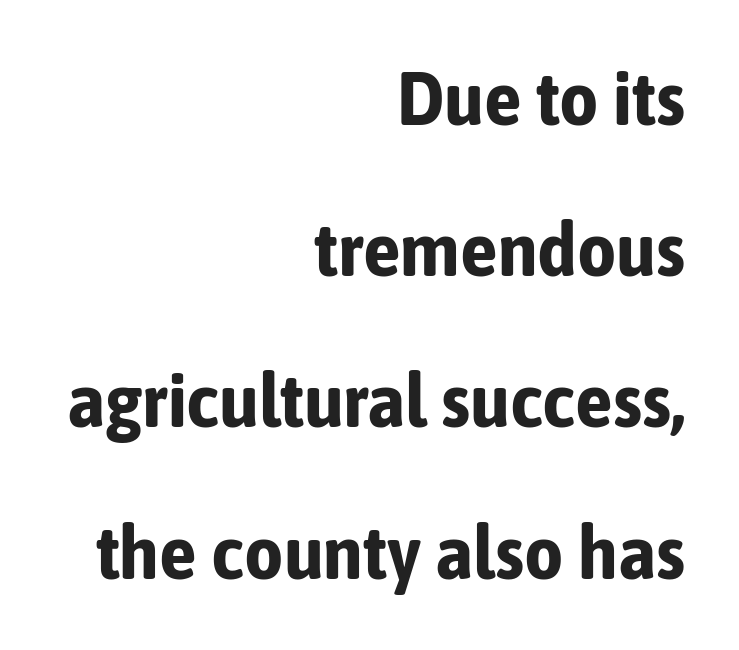
Lines of text with bare space underneath. Does extra space separate the letters? No, they use regular spacing. The lines in this sample share a right terminus and differ only in where they begin. Character widths vary here, with narrow letters taking less room than wide ones. You can tell from the bare stems that sans-serif type was used. No italicization has been applied; the sample stays upright.
